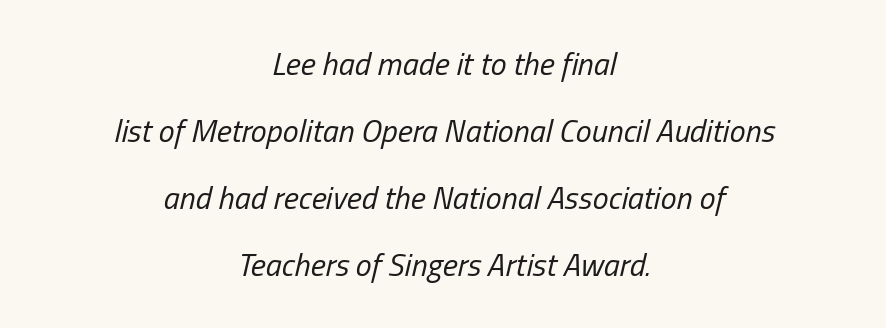
Q: Is the text bold? A: No.
Q: Is the text italic (slanted)? A: Yes, it leans right by about 13 degrees.
Q: Is the text underlined? A: No.
Q: How is the paragraph aligned? A: Centered.
Q: Is the spacing between letters normal or unusually wide? A: Normal.
Q: Is the spacing between lines tight, normal or loose? A: Loose.
Q: Width (condensed, normal, or wide)? A: Condensed.
Q: Stroke contrast? A: Low.
Q: x-height? A: Medium.
Q: Monospaced? A: No.
